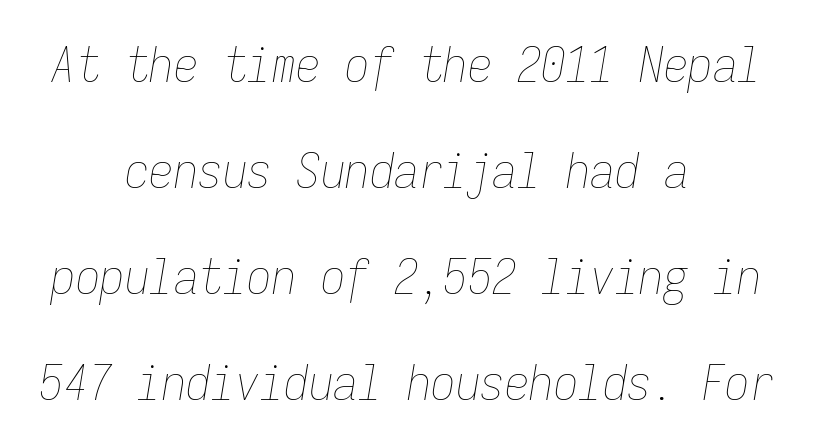
The image shows 49 px thin, condensed type, italic (leaning right), monospaced; set centered, loose line spacing (2.16x), normal letter spacing, not underlined; low stroke contrast and a medium x-height.
